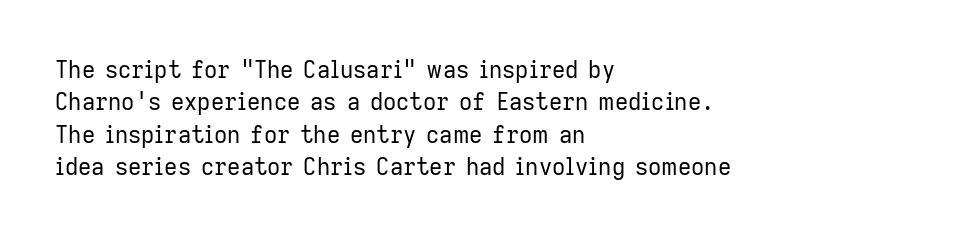
The image shows 23 px text type, upright; set left-aligned, normal line spacing (1.41x), normal letter spacing, not underlined.
